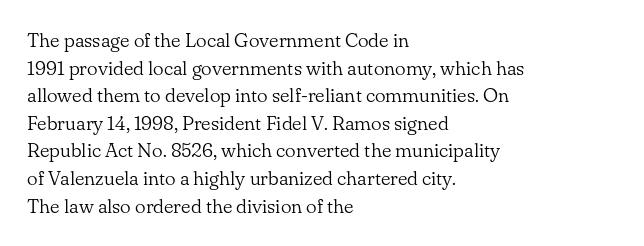
{"italic": "no", "bold": "no", "underline": "no", "align": "left", "line_spacing": "normal", "line_spacing_ratio": 1.38, "letter_spacing": "normal", "letter_spacing_em": 0.0, "glyph_px": 20}
